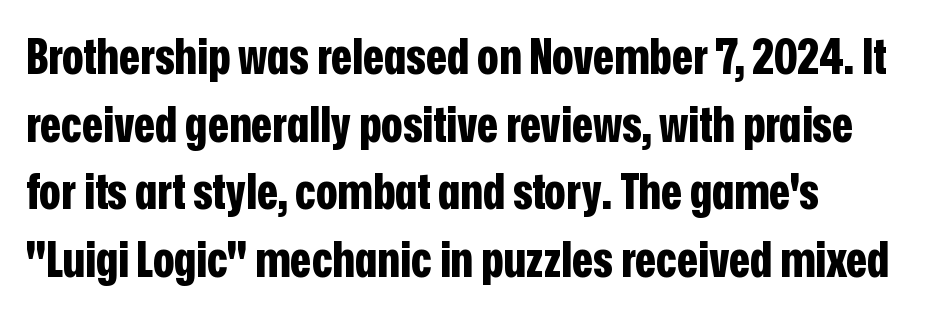
Q: Is the text bold? A: Yes.
Q: Is the text italic (slanted)? A: No, it is upright.
Q: Is the typeface a serif or a sans-serif typeface? A: Sans-serif.
Q: Is the text underlined? A: No.
Q: Is the spacing between letters normal or unusually wide? A: Normal.
Q: Is the spacing between lines tight, normal or loose? A: Normal.
Q: Width (condensed, normal, or wide)? A: Condensed.
Q: Stroke contrast? A: Low.
Q: x-height? A: Medium.
Q: Monospaced? A: No.
